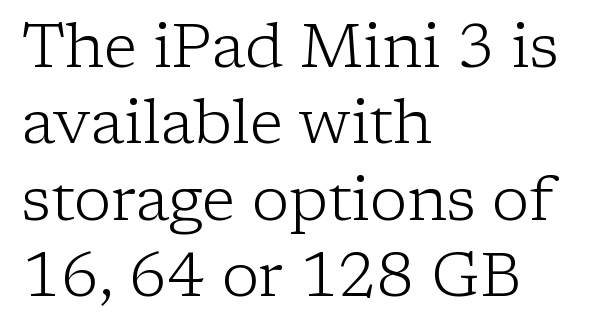
The image shows 62 px light serif type, upright; set left-aligned, line spacing 1.23x, normal letter spacing, not underlined; low stroke contrast and a medium x-height.
